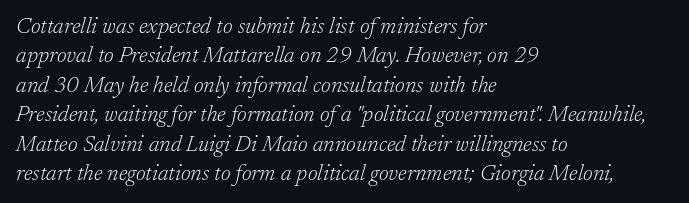
{"italic": "yes", "lean": "right", "slant_degrees": 17, "bold": "no", "underline": "no", "align": "left", "line_spacing": "normal", "line_spacing_ratio": 1.34, "letter_spacing": "normal", "letter_spacing_em": 0.0, "glyph_px": 22}
